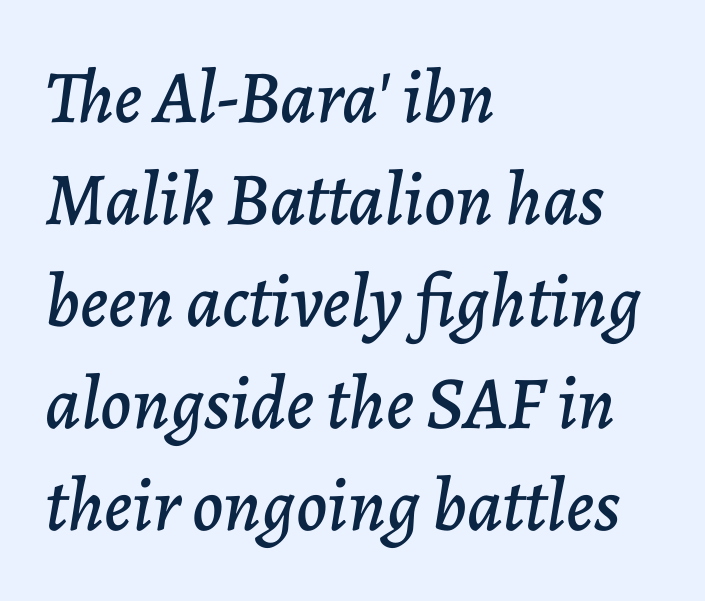
The image shows 75 px text type, italic (leaning right); set left-aligned, normal line spacing (1.36x), normal letter spacing, not underlined; low stroke contrast and a medium x-height.
